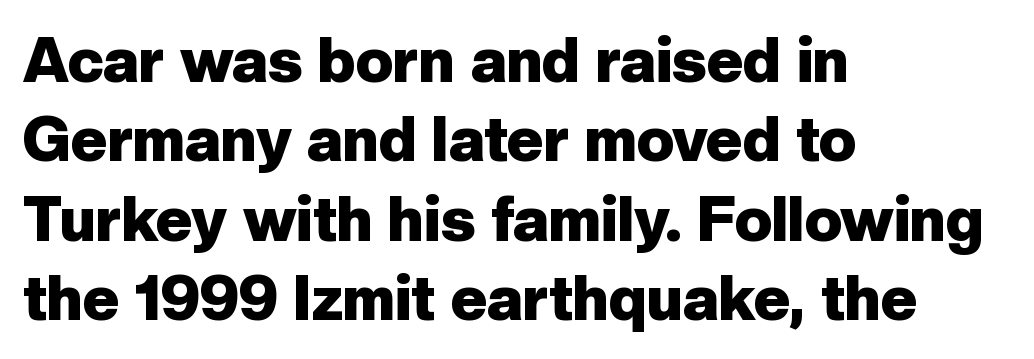
{"serif": "no", "italic": "no", "bold": "yes", "weight": "heavy", "width": "normal", "stroke_contrast": "low", "x_height": "medium", "monospaced": "no", "underline": "no", "align": "left", "line_spacing": "normal", "line_spacing_ratio": 1.28, "letter_spacing": "normal", "letter_spacing_em": 0.0, "glyph_px": 62}
